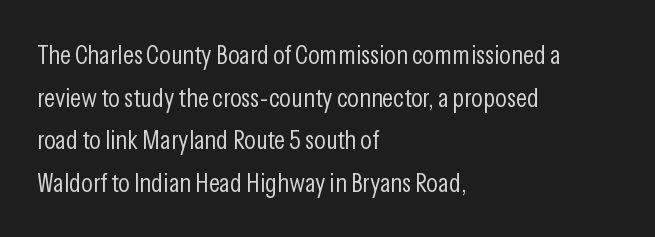
{"italic": "no", "bold": "no", "underline": "no", "align": "left", "line_spacing": "normal", "line_spacing_ratio": 1.58, "letter_spacing": "normal", "letter_spacing_em": 0.0, "glyph_px": 27}
